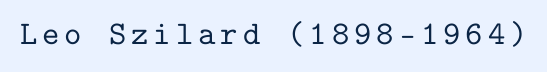
{"serif": "yes", "italic": "no", "width": "normal", "stroke_contrast": "low", "x_height": "medium", "monospaced": "yes", "underline": "no", "glyph_px": 33}
